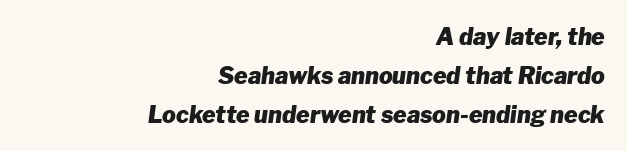
Q: Is the text bold? A: Yes.
Q: Is the text italic (slanted)? A: Yes, it leans right by about 8 degrees.
Q: Is the text underlined? A: No.
Q: How is the paragraph aligned? A: Right-aligned.
Q: Is the spacing between letters normal or unusually wide? A: Normal.
Q: Is the spacing between lines tight, normal or loose? A: Normal.
